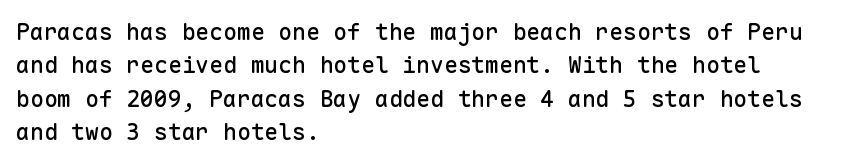
{"italic": "no", "underline": "no", "align": "left", "line_spacing": "normal", "line_spacing_ratio": 1.45, "letter_spacing": "normal", "letter_spacing_em": 0.0, "glyph_px": 23}
